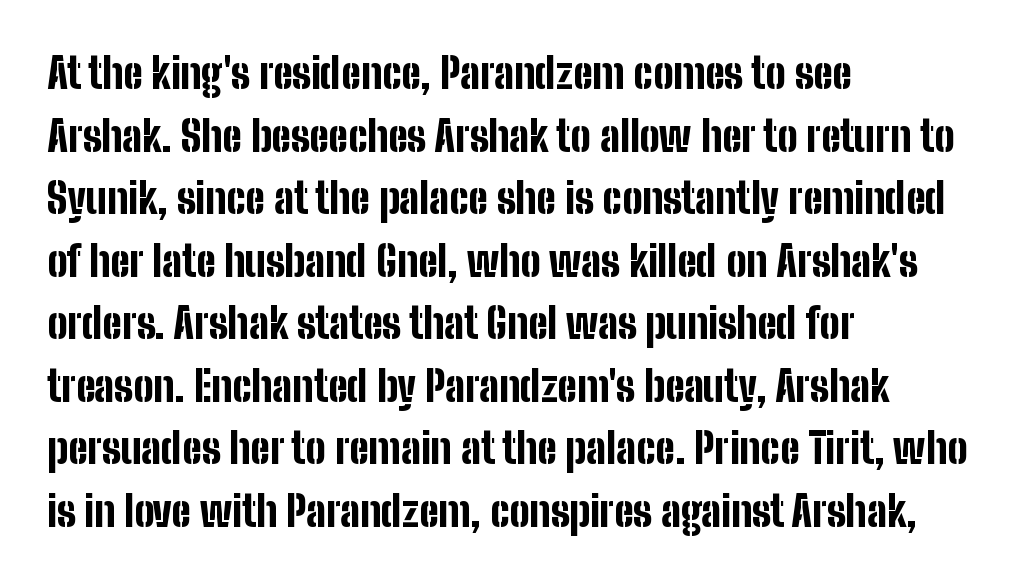
{"serif": "no", "italic": "no", "bold": "yes", "weight": "bold", "width": "condensed", "stroke_contrast": "low", "x_height": "medium", "monospaced": "no", "underline": "no", "align": "left", "line_spacing": "normal", "line_spacing_ratio": 1.49, "letter_spacing": "normal", "letter_spacing_em": 0.0, "glyph_px": 42}
